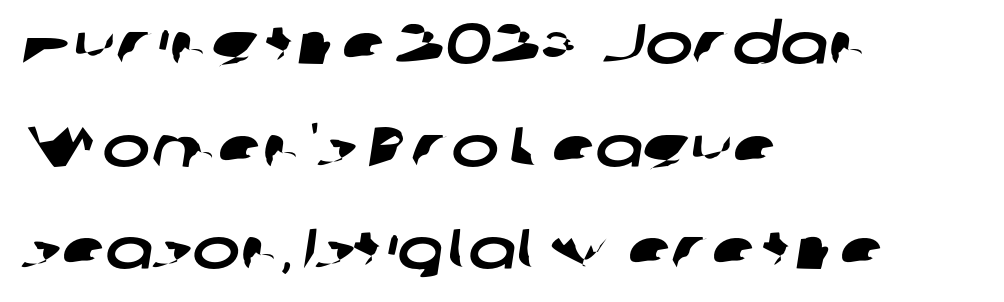
Q: Is the typeface a serif or a sans-serif typeface? A: Sans-serif.
Q: Is the text underlined? A: No.
Q: How is the paragraph aligned? A: Left-aligned.
Q: Is the spacing between letters normal or unusually wide? A: Normal.
Q: Width (condensed, normal, or wide)? A: Wide.
Q: Stroke contrast? A: Low.
Q: x-height? A: Medium.
Q: Monospaced? A: No.
